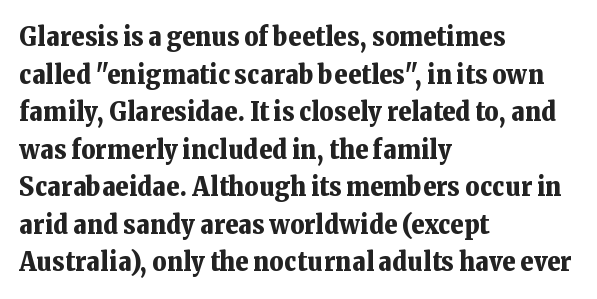
Q: Is the text bold? A: Yes.
Q: Is the text italic (slanted)? A: No, it is upright.
Q: Is the text underlined? A: No.
Q: How is the paragraph aligned? A: Left-aligned.
Q: Is the spacing between letters normal or unusually wide? A: Normal.
Q: Is the spacing between lines tight, normal or loose? A: Normal.
